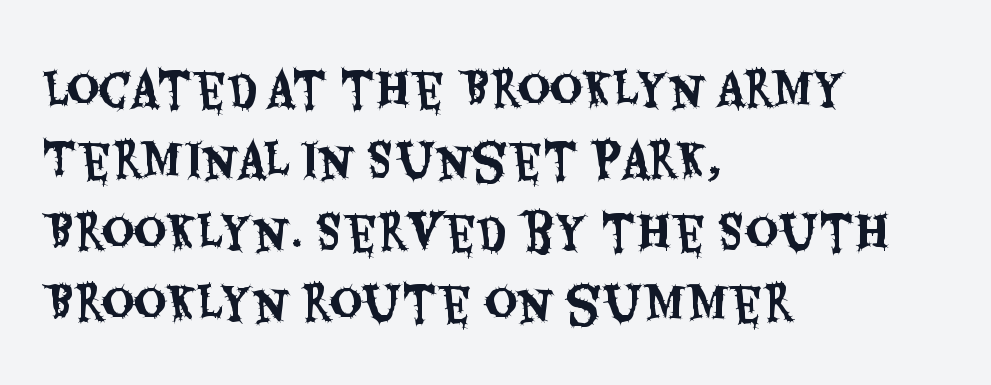
{"serif": "no", "italic": "no", "width": "condensed", "stroke_contrast": "medium", "x_height": "large", "monospaced": "no", "underline": "no", "align": "left", "line_spacing": "normal", "line_spacing_ratio": 1.55, "letter_spacing": "normal", "letter_spacing_em": 0.0, "glyph_px": 46}
